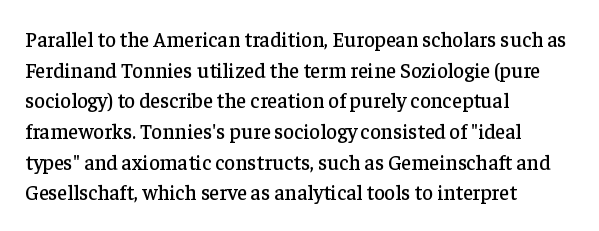
{"italic": "no", "underline": "no", "align": "left", "line_spacing": "normal", "line_spacing_ratio": 1.46, "letter_spacing": "normal", "letter_spacing_em": 0.0, "glyph_px": 21}
